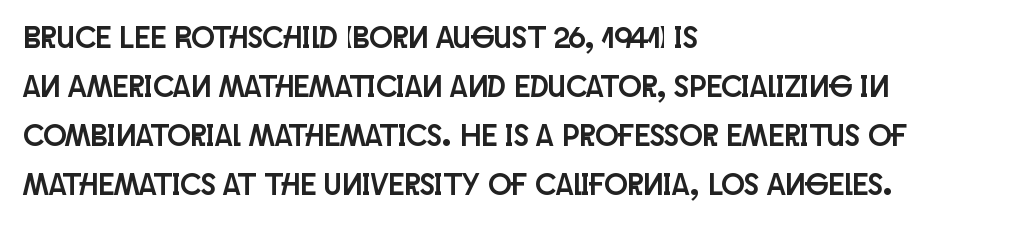
Q: Is the text italic (slanted)? A: No, it is upright.
Q: Is the typeface a serif or a sans-serif typeface? A: Sans-serif.
Q: Is the text underlined? A: No.
Q: How is the paragraph aligned? A: Left-aligned.
Q: Is the spacing between letters normal or unusually wide? A: Normal.
Q: Is the spacing between lines tight, normal or loose? A: Normal.
Q: Width (condensed, normal, or wide)? A: Condensed.
Q: Stroke contrast? A: Low.
Q: x-height? A: Large.
Q: Monospaced? A: No.
